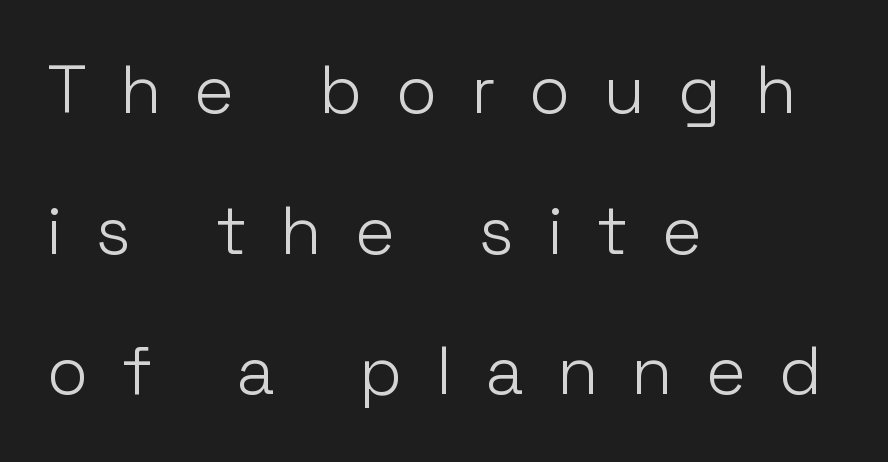
Has an underline been added? It has not. Unlike italic type, these characters show no tilt at all. Letter spacing: wide. Typeset ragged right — the left edge is the straight one.
